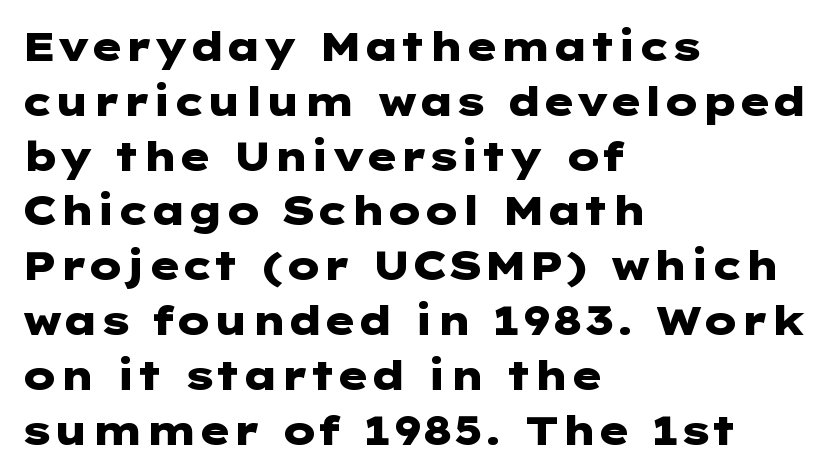
The image shows 40 px heavy, wide sans-serif type, upright; set left-aligned, normal line spacing (1.37x), normal letter spacing, not underlined; low stroke contrast and a medium x-height.
